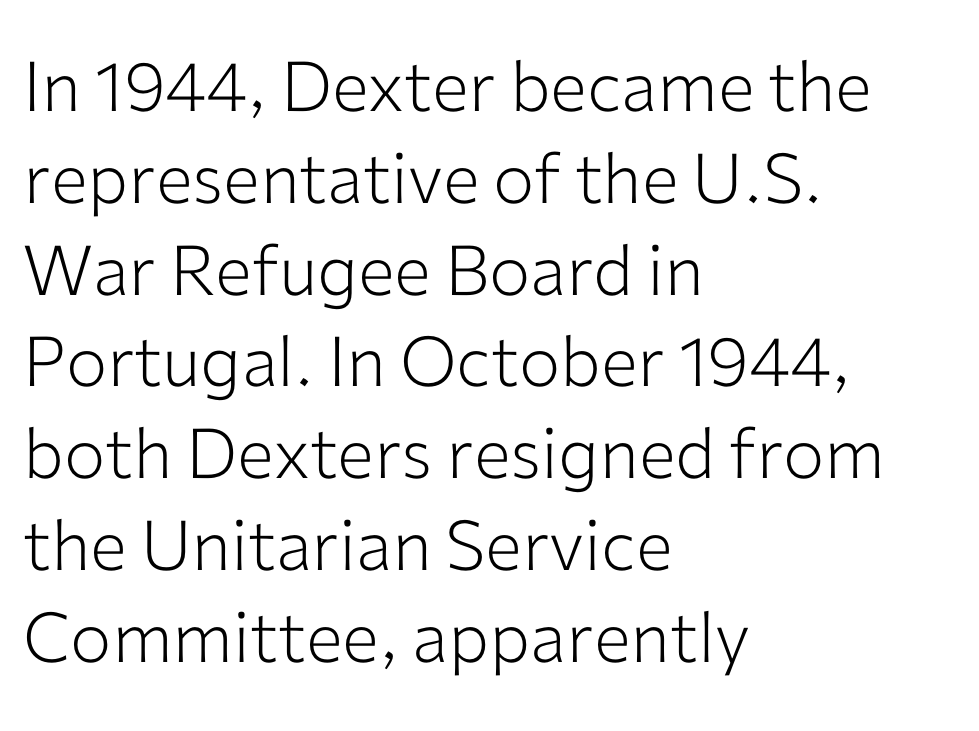
{"serif": "no", "italic": "no", "bold": "no", "weight": "light", "width": "normal", "stroke_contrast": "low", "x_height": "medium", "monospaced": "no", "underline": "no", "align": "left", "line_spacing": "normal", "line_spacing_ratio": 1.33, "letter_spacing": "normal", "letter_spacing_em": 0.0, "glyph_px": 69}
